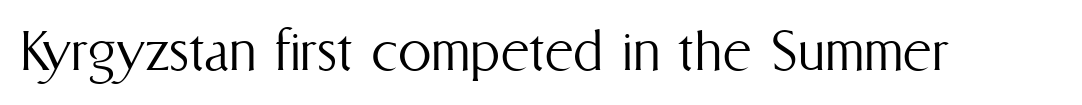
Q: Is the text bold? A: No.
Q: Is the text italic (slanted)? A: No, it is upright.
Q: Is the text underlined? A: No.
Q: Is the spacing between letters normal or unusually wide? A: Normal.
Q: Width (condensed, normal, or wide)? A: Condensed.
Q: Stroke contrast? A: Medium.
Q: x-height? A: Medium.
Q: Monospaced? A: No.
